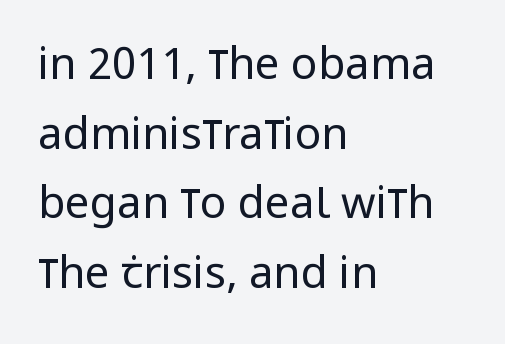
You could not count columns in this text — the font is proportionally spaced. Horizontal alignment here is leftward, the default for most running prose. The space directly below the letters is spotless. There is no visible air inserted between adjacent glyphs. Whoever set this chose a conventional vertical rhythm. Stroke thickness stays within the range of a standard reading face or lighter.
